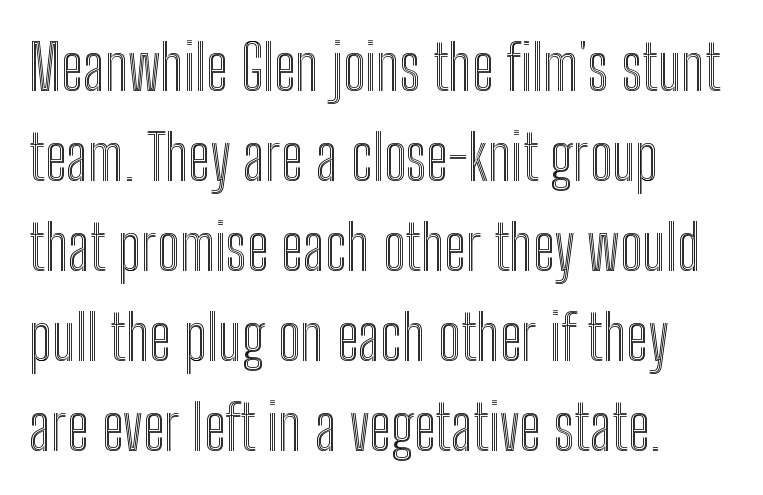
Q: Is the text italic (slanted)? A: No, it is upright.
Q: Is the text underlined? A: No.
Q: How is the paragraph aligned? A: Left-aligned.
Q: Is the spacing between letters normal or unusually wide? A: Normal.
Q: Is the spacing between lines tight, normal or loose? A: Normal.
Q: Width (condensed, normal, or wide)? A: Condensed.
Q: x-height? A: Medium.
Q: Monospaced? A: No.
